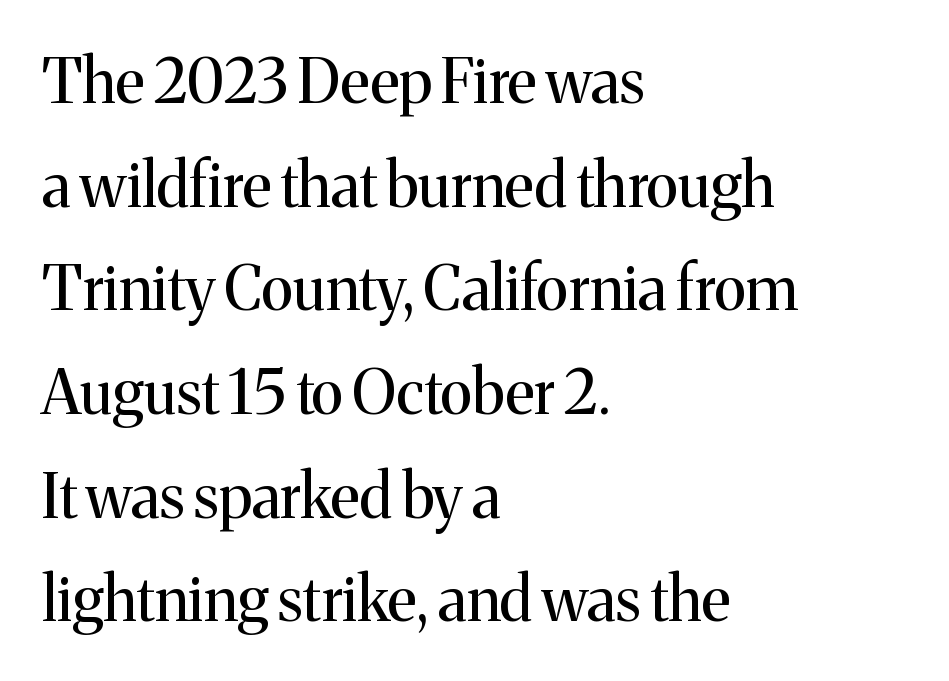
{"serif": "yes", "italic": "no", "bold": "no", "weight": "regular", "width": "normal", "stroke_contrast": "medium", "x_height": "medium", "monospaced": "no", "underline": "no", "align": "left", "line_spacing": "normal", "line_spacing_ratio": 1.7, "letter_spacing": "normal", "letter_spacing_em": 0.0, "glyph_px": 61}
